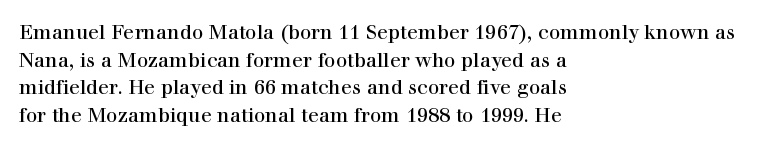
The block of text has a typical density, with ordinary space between rows. The letters stand straight up with perfectly vertical stems. Line starts are locked; line ends wander. Between one letter and the next there's only the usual sliver of space. Type without underlining.
